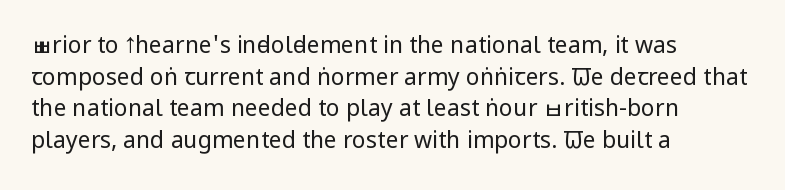
{"italic": "no", "bold": "no", "underline": "no", "align": "left", "line_spacing": "normal", "line_spacing_ratio": 1.38, "letter_spacing": "normal", "letter_spacing_em": 0.0, "glyph_px": 23}
